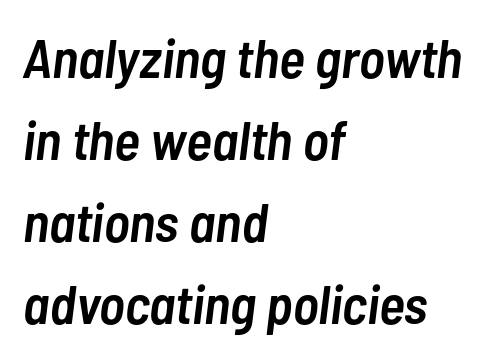
Q: Is the text bold? A: Semi-bold.
Q: Is the text italic (slanted)? A: Yes, it leans right by about 7 degrees.
Q: Is the text underlined? A: No.
Q: How is the paragraph aligned? A: Left-aligned.
Q: Is the spacing between letters normal or unusually wide? A: Normal.
Q: Is the spacing between lines tight, normal or loose? A: Normal.
Q: Width (condensed, normal, or wide)? A: Condensed.
Q: Stroke contrast? A: Low.
Q: x-height? A: Medium.
Q: Monospaced? A: No.
